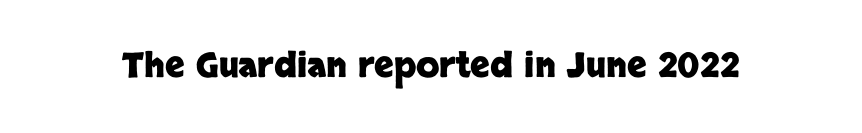
Clear beneath every line of the passage. Unlike italic type, these characters show no tilt at all. Caption: bold face, heavy strokes. Spacing verdict: proportional, widths tailored to each character. Look at the tracking — it's just the regular setting, nothing added.
